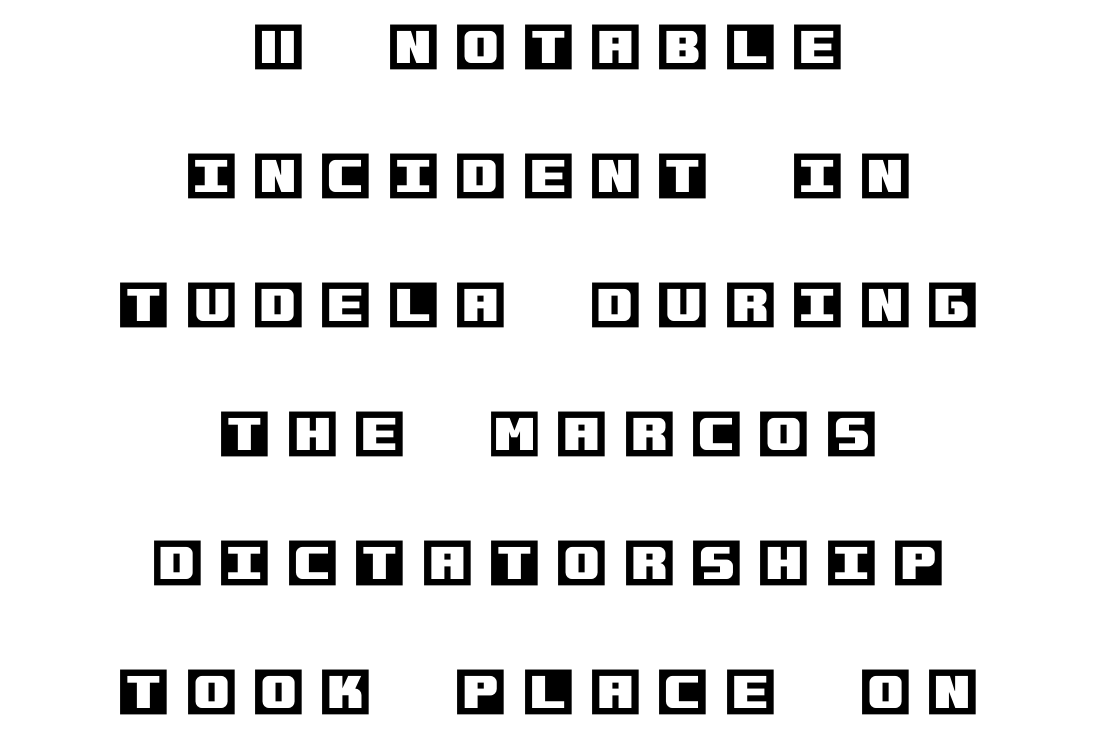
Q: Is the text italic (slanted)? A: No, it is upright.
Q: Is the text underlined? A: No.
Q: How is the paragraph aligned? A: Centered.
Q: Is the spacing between letters normal or unusually wide? A: Unusually wide.
Q: Is the spacing between lines tight, normal or loose? A: Loose.
Q: Width (condensed, normal, or wide)? A: Normal.
Q: x-height? A: Large.
